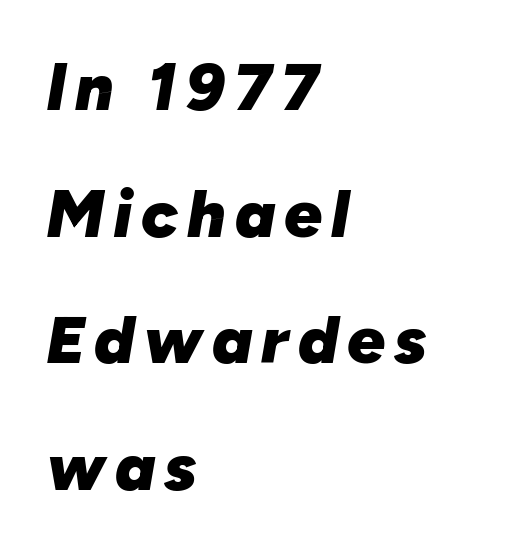
The image shows 67 px heavy type, italic (leaning right); set left-aligned, line spacing 1.89x, not underlined; low stroke contrast and a medium x-height.
